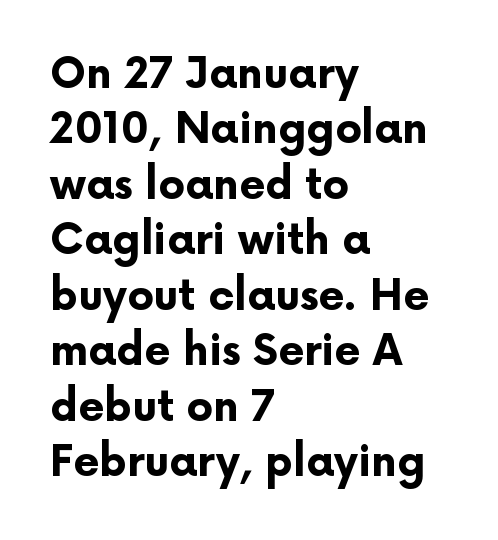
The image shows 42 px bold sans-serif type, upright; set left-aligned, normal line spacing (1.32x), normal letter spacing, not underlined; low stroke contrast and a medium x-height.
